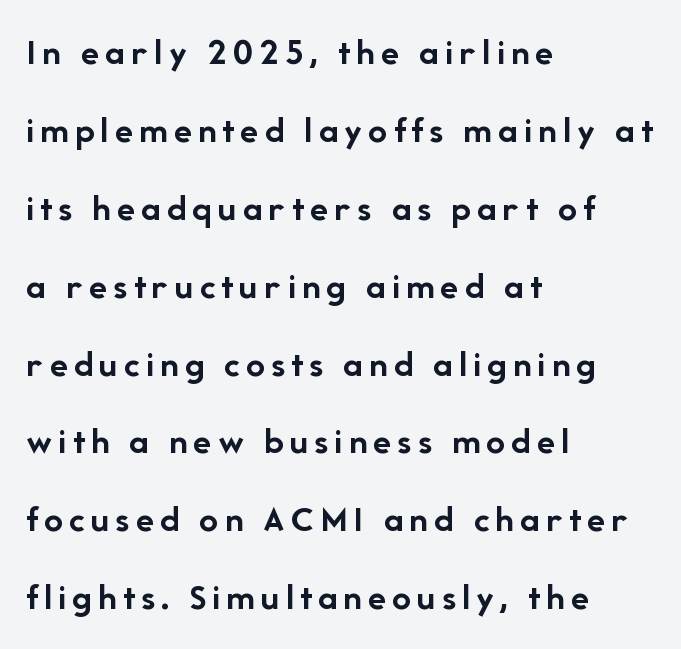
The image shows 38 px semibold sans-serif type, upright; set left-aligned, loose line spacing (2.05x), not underlined; low stroke contrast and a medium x-height.
